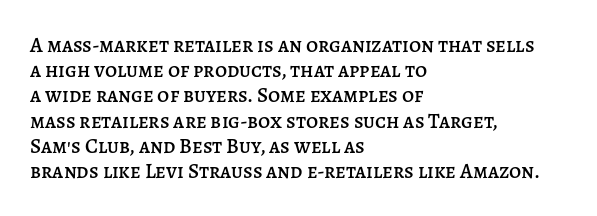
Q: Is the text italic (slanted)? A: No, it is upright.
Q: Is the text underlined? A: No.
Q: How is the paragraph aligned? A: Left-aligned.
Q: Is the spacing between letters normal or unusually wide? A: Normal.
